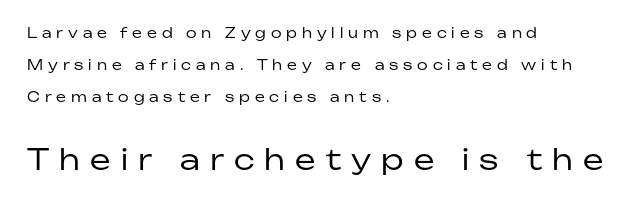
Q: Is the text bold? A: No.
Q: Is the text italic (slanted)? A: No, it is upright.
Q: Is the typeface a serif or a sans-serif typeface? A: Sans-serif.
Q: Is the text underlined? A: No.
Q: How is the paragraph aligned? A: Left-aligned.
Q: Is the spacing between letters normal or unusually wide? A: Unusually wide.
Q: Is the spacing between lines tight, normal or loose? A: Loose.
Q: Which block of text is set in a larger size, the first (top) or the second (bottom)? A: The second (bottom) one.
Q: Width (condensed, normal, or wide)? A: Normal.
Q: Stroke contrast? A: Low.
Q: x-height? A: Medium.
Q: Monospaced? A: No.
